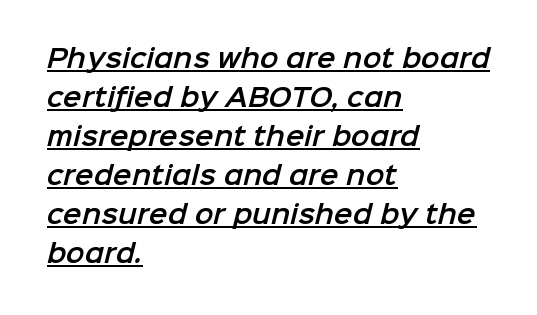
{"underline": "yes", "align": "left", "line_spacing": "normal", "line_spacing_ratio": 1.56, "letter_spacing": "normal", "letter_spacing_em": 0.0, "glyph_px": 25}
